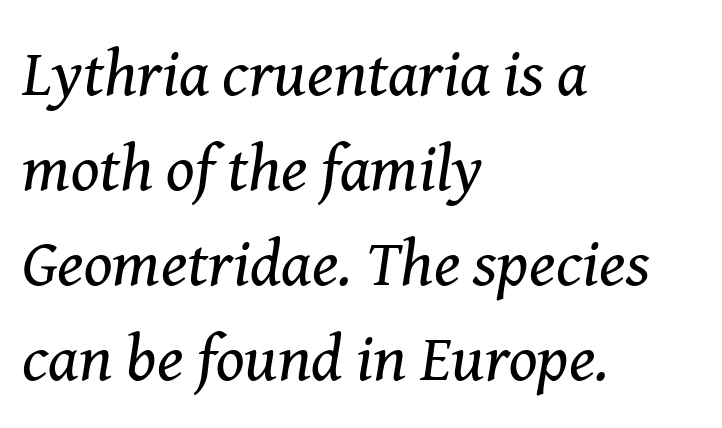
Q: Is the text bold? A: No.
Q: Is the text italic (slanted)? A: Yes, it leans right by about 8 degrees.
Q: Is the typeface a serif or a sans-serif typeface? A: Serif.
Q: Is the text underlined? A: No.
Q: How is the paragraph aligned? A: Left-aligned.
Q: Is the spacing between letters normal or unusually wide? A: Normal.
Q: Is the spacing between lines tight, normal or loose? A: Normal.
Q: Width (condensed, normal, or wide)? A: Normal.
Q: Stroke contrast? A: Medium.
Q: x-height? A: Medium.
Q: Monospaced? A: No.
